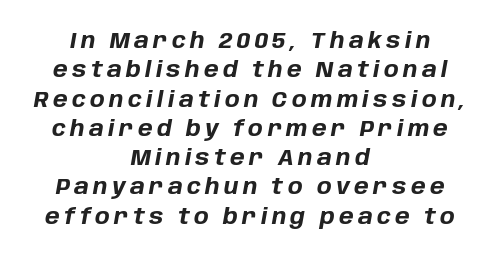
The image shows 22 px bold type, italic (leaning right); set centered, normal line spacing (1.33x), unusually wide letter spacing (+0.2 em), not underlined.
